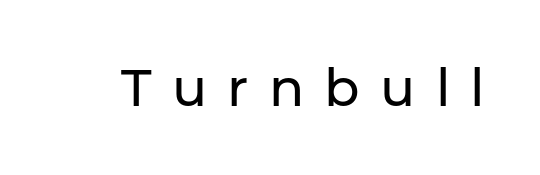
The designer went with a sans here, leaving each stem footless. The letters are spread apart with noticeably loose tracking. No word sits above an underline. The lettering holds an erect, upright posture throughout. Proportional: the letters do not fall into vertical columns.
